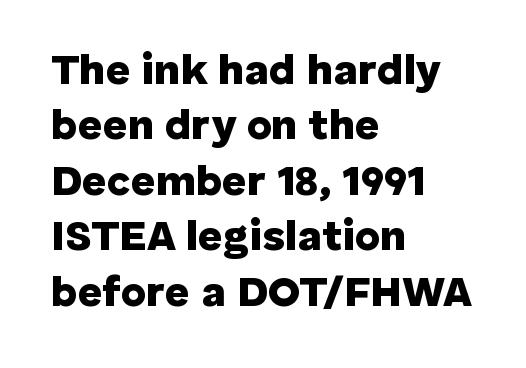
The typeface chosen for these lines omits serifs. The words here are not underlined. Spacing between characters is what you'd get straight out of the box. This sample is left-justified, so line endings fall wherever the words run out. Whoever set this chose a conventional vertical rhythm. The passage shown is typed in a proportional face where columns would drift.
